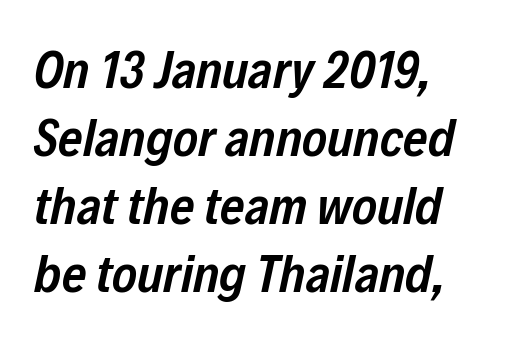
This sample has the flowing, uneven cadence of proportional lettering. Words appear dense and cohesive because spacing is normal. Plain, unruled lines of type. Style check: oblique. What weight is shown? A semibold, between regular and bold.
